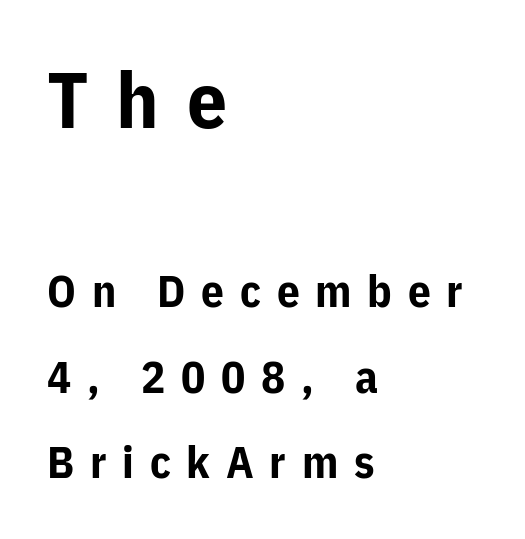
{"serif": "no", "italic": "no", "bold": "yes", "weight": "bold", "width": "normal", "stroke_contrast": "low", "x_height": "medium", "monospaced": "no", "underline": "no", "align": "left", "line_spacing": "loose", "line_spacing_ratio": 1.9, "letter_spacing": "wide", "letter_spacing_em": 0.35, "larger_block": "first", "size_ratio": 1.76, "glyph_px": 79}
